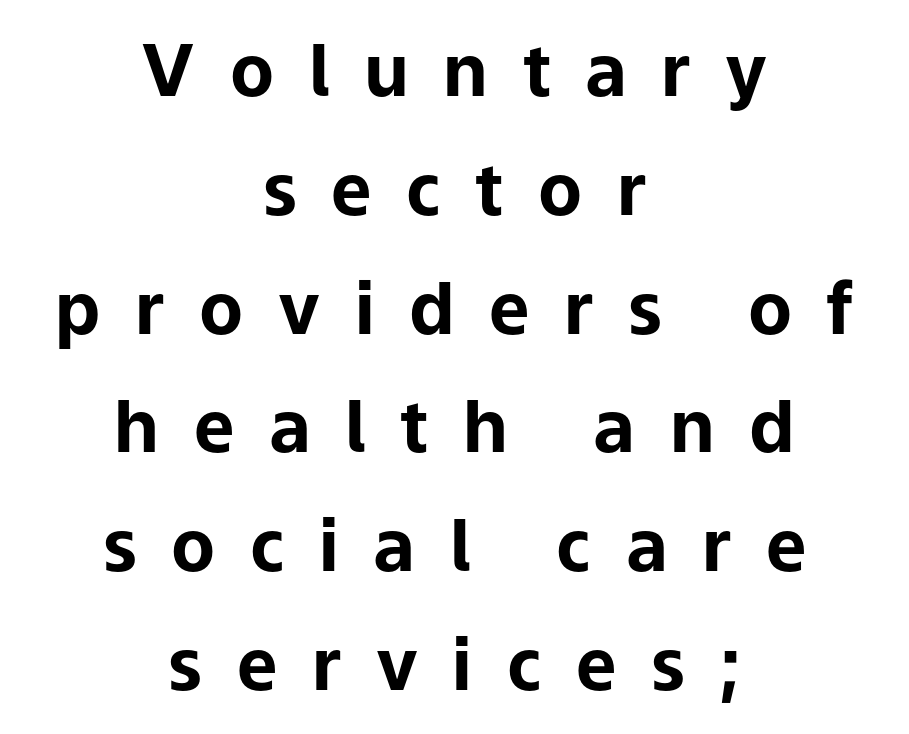
The image shows 72 px bold sans-serif type, upright; set centered, normal line spacing (1.65x), unusually wide letter spacing (+0.48 em), not underlined; low stroke contrast and a medium x-height.
